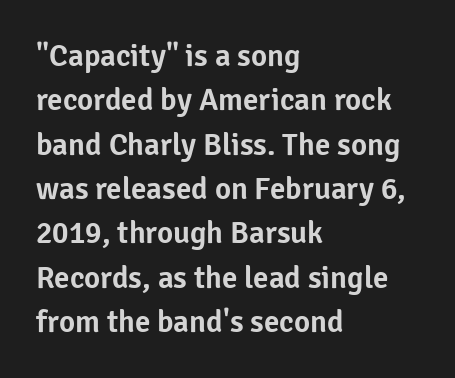
{"serif": "no", "italic": "no", "width": "normal", "stroke_contrast": "low", "x_height": "medium", "monospaced": "no", "underline": "no", "align": "left", "line_spacing": "normal", "line_spacing_ratio": 1.43, "letter_spacing": "normal", "letter_spacing_em": 0.0, "glyph_px": 31}
